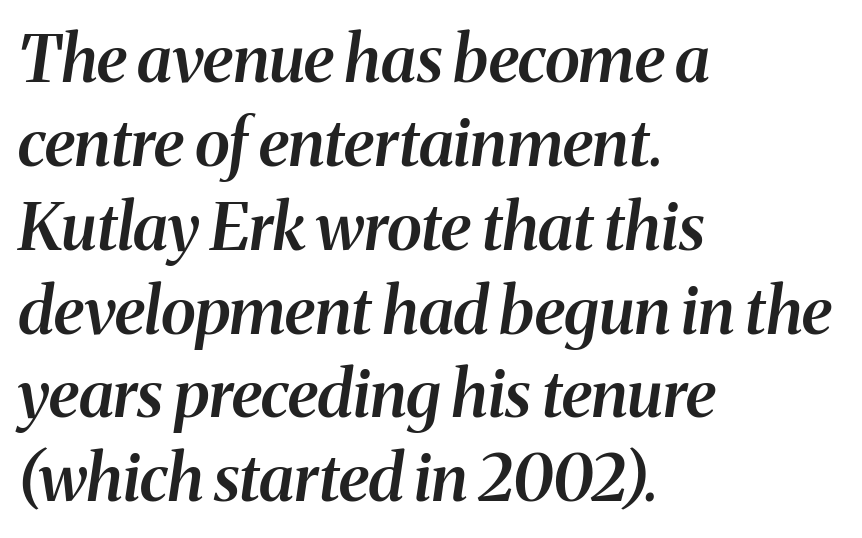
{"serif": "yes", "italic": "yes", "lean": "right", "slant_degrees": 8, "bold": "semi", "weight": "semibold", "width": "normal", "stroke_contrast": "medium", "x_height": "medium", "monospaced": "no", "underline": "no", "align": "left", "line_spacing": "normal", "line_spacing_ratio": 1.29, "letter_spacing": "normal", "letter_spacing_em": 0.0, "glyph_px": 65}
